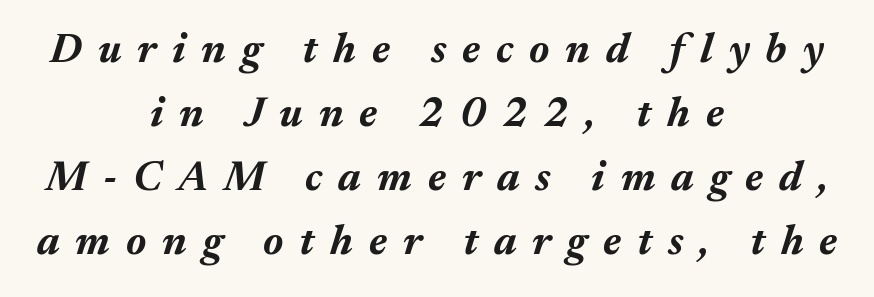
The image shows 42 px bold type, italic (leaning right); set centered, normal line spacing (1.52x), unusually wide letter spacing (+0.38 em), not underlined; medium stroke contrast and a medium x-height.
